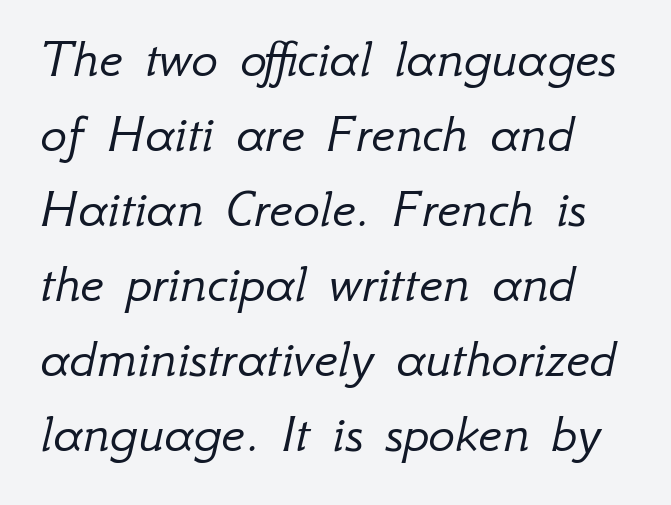
The vertical gap from one line to the next is medium. Designer's note — italics engaged. The letters advance in unequal steps, a hallmark of proportional type. Heaviness? Minimal to ordinary, like unemphasized prose.
